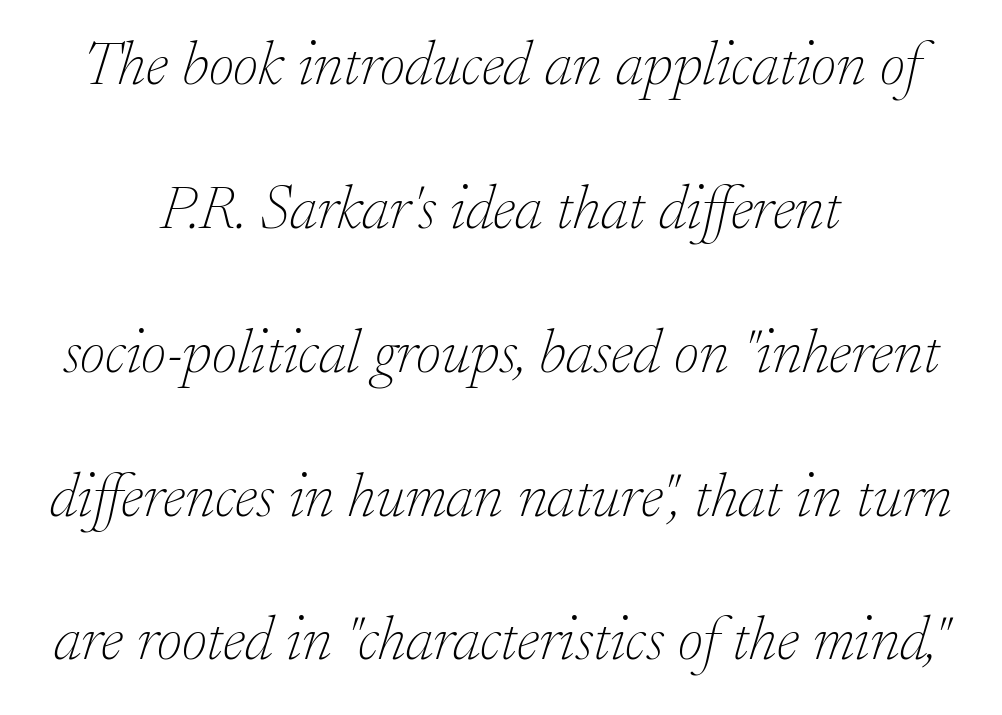
The image shows 62 px thin serif type, italic (leaning right); set centered, loose line spacing (2.32x), normal letter spacing, not underlined; low stroke contrast and a small x-height.
